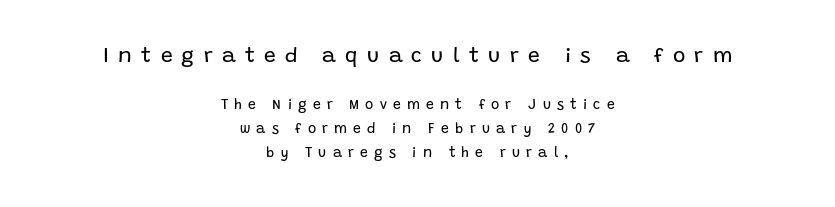
The image shows 21 px text type, upright; set centered, normal line spacing (1.69x), unusually wide letter spacing (+0.44 em), not underlined; the first (top) block is 1.5x larger.
